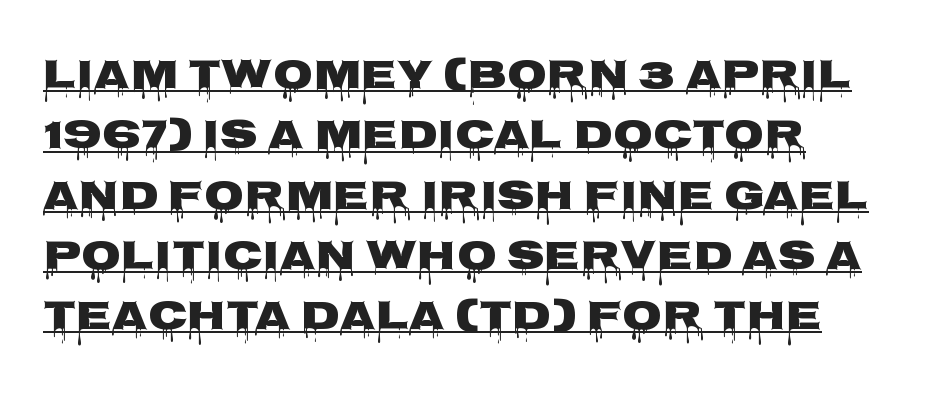
{"serif": "no", "italic": "no", "bold": "yes", "weight": "heavy", "width": "wide", "stroke_contrast": "low", "x_height": "large", "monospaced": "no", "underline": "yes", "align": "left", "line_spacing": "normal", "line_spacing_ratio": 1.47, "letter_spacing": "normal", "letter_spacing_em": 0.0, "glyph_px": 41}
